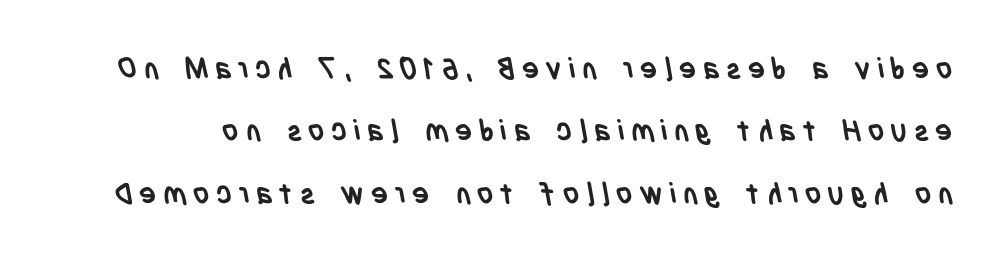
The image shows 29 px semibold, condensed sans-serif type; set loose line spacing (2.15x), unusually wide letter spacing (+0.22 em), not underlined; low stroke contrast and a large x-height.
